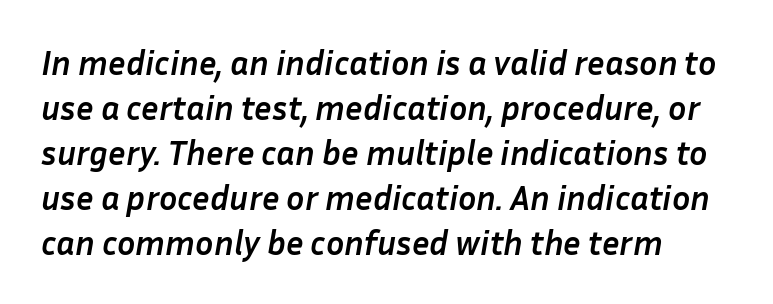
The image shows 34 px semibold type, italic (leaning right); set left-aligned, normal line spacing (1.32x), normal letter spacing, not underlined; low stroke contrast and a medium x-height.
